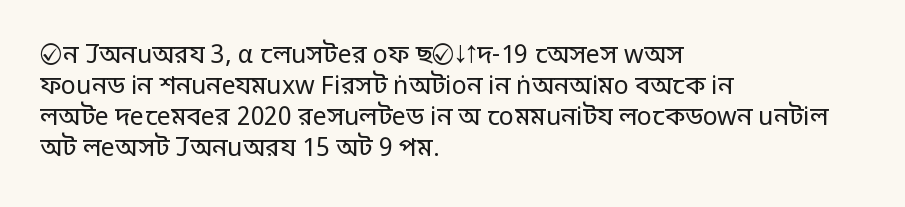
The image shows 25 px text type, upright; set left-aligned, line spacing 1.24x, normal letter spacing, not underlined.
